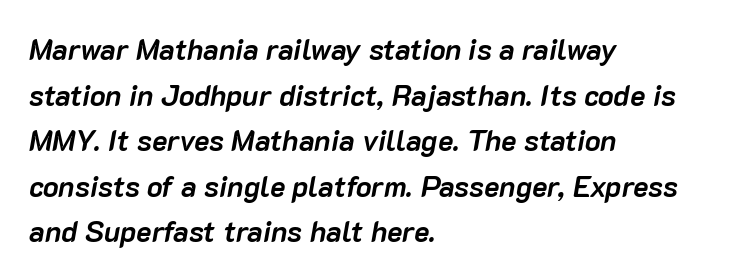
Q: Is the text bold? A: Yes.
Q: Is the text italic (slanted)? A: Yes, it leans right by about 10 degrees.
Q: Is the text underlined? A: No.
Q: How is the paragraph aligned? A: Left-aligned.
Q: Is the spacing between letters normal or unusually wide? A: Normal.
Q: Is the spacing between lines tight, normal or loose? A: Normal.
Q: Width (condensed, normal, or wide)? A: Normal.
Q: Stroke contrast? A: Low.
Q: x-height? A: Medium.
Q: Monospaced? A: No.
